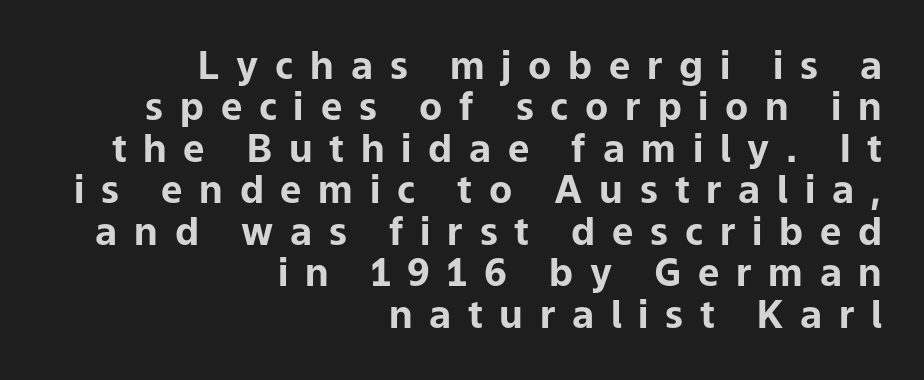
Is this a fixed-width face? No — the glyphs have proportional, varying widths. Short note: letters widely spaced. Caption: multi-line text, flush right, ragged left. Students, this is bold: see how much ink each stroke carries. Bare-footed words on every line. Closely set lines give the paragraph a compact silhouette.
